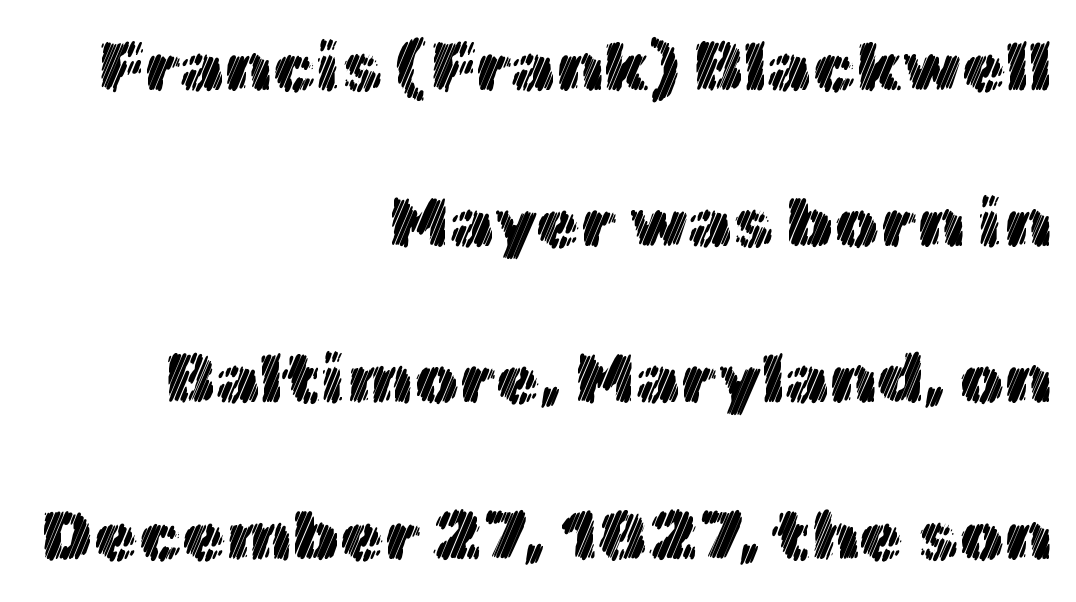
{"italic": "no", "width": "normal", "x_height": "medium", "monospaced": "no", "underline": "no", "align": "right", "line_spacing": "loose", "line_spacing_ratio": 2.2, "letter_spacing": "normal", "letter_spacing_em": 0.0, "glyph_px": 71}
